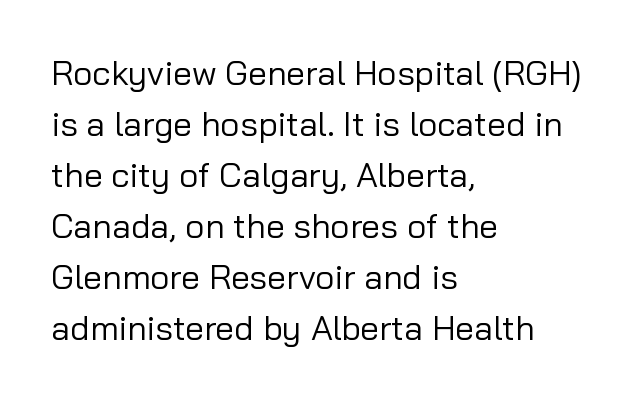
{"serif": "no", "italic": "no", "bold": "no", "weight": "regular", "width": "normal", "stroke_contrast": "low", "x_height": "medium", "monospaced": "no", "underline": "no", "align": "left", "line_spacing": "normal", "line_spacing_ratio": 1.5, "letter_spacing": "normal", "letter_spacing_em": 0.0, "glyph_px": 34}
